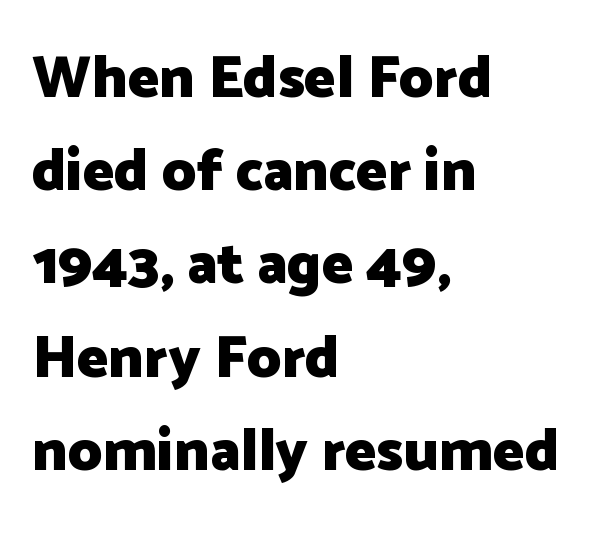
Leading matches the norm, producing a regular column. Beneath every word, the page is bare. A classic flush-left, rag-right setting is used for this passage. This sample uses an upright cut, with every glyph sitting square on the baseline.
